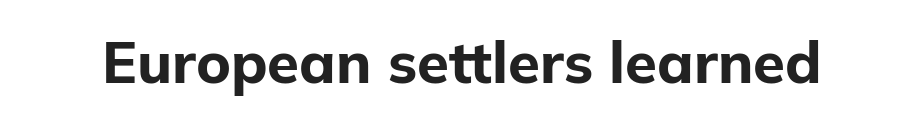
Proportional: the letters do not fall into vertical columns. These lines were composed using upright roman letters. Quick note: underline off. Look at the bottom of the vertical strokes: they stop flat, with no serifs. Look at the stroke-to-counter ratio: heavy, a bold.
